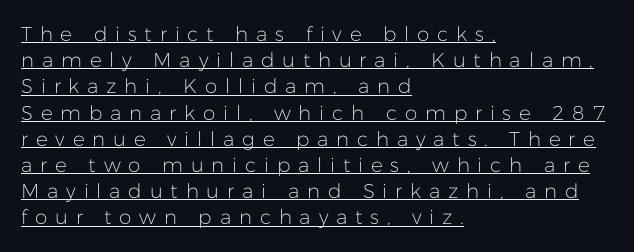
{"italic": "no", "bold": "no", "underline": "yes", "align": "left", "line_spacing": "normal", "line_spacing_ratio": 1.31, "letter_spacing": "wide", "letter_spacing_em": 0.39, "glyph_px": 20}
